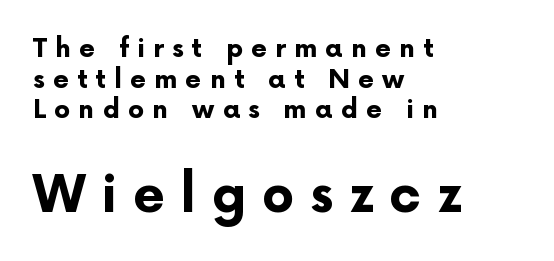
The image shows 51 px bold sans-serif type, upright; set left-aligned, line spacing 1.18x, unusually wide letter spacing (+0.31 em), not underlined; the second (bottom) block is 1.96x larger; low stroke contrast and a medium x-height.
